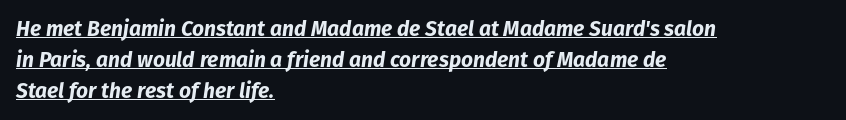
The image shows 21 px bold type, italic (leaning right); set left-aligned, normal line spacing (1.47x), normal letter spacing, underlined.
